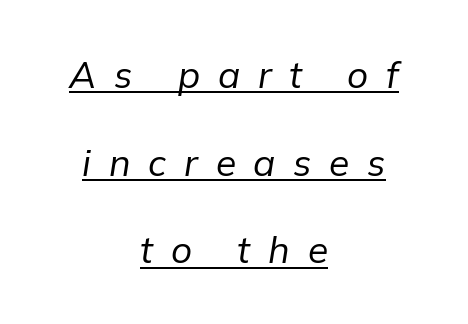
The image shows 37 px regular-weight type, italic (leaning right); set centered, loose line spacing (2.37x), unusually wide letter spacing (+0.48 em), underlined; low stroke contrast and a medium x-height.
